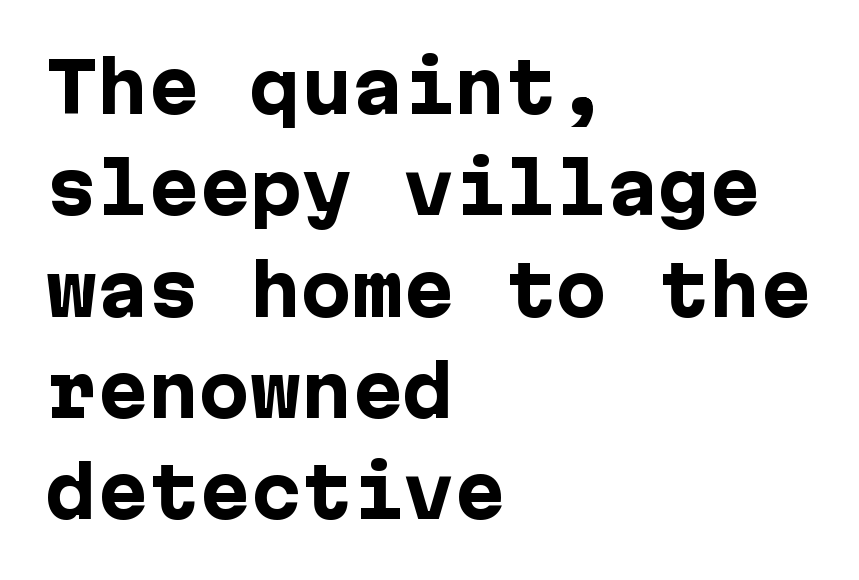
Descenders hang freely into open space. Tracking here is standard; glyphs follow each other at the usual distance. A full-strength bold gives these letters their thick strokes. One-word summary of the alignment: left. The lettering stays uniformly vertical, giving the passage a roman look.
